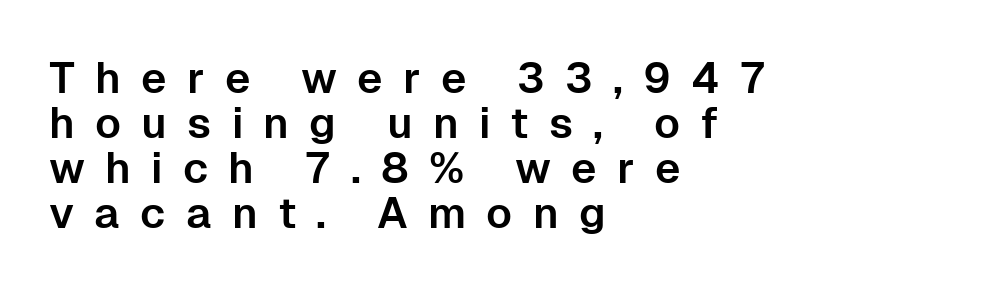
{"serif": "no", "italic": "no", "width": "normal", "stroke_contrast": "low", "x_height": "medium", "monospaced": "no", "underline": "no", "align": "left", "line_spacing": "tight", "line_spacing_ratio": 1.05, "letter_spacing": "wide", "letter_spacing_em": 0.47, "glyph_px": 43}
